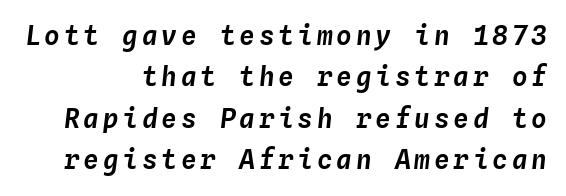
The image shows 26 px text type, italic (leaning right); set right-aligned, normal line spacing (1.59x), not underlined.
